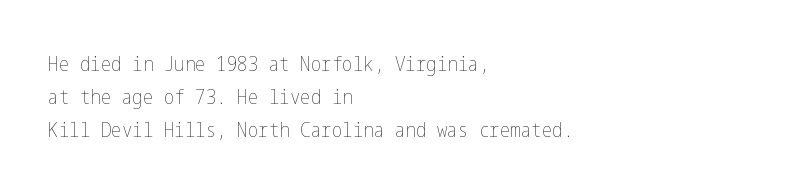
The face looks like a standard text weight, possibly lighter. Short and long lines alike share a common starting point at left. Vertically, the passage feels balanced, rows spaced as you'd expect. A bare baseline throughout the passage. Here the glyphs are tracked normally, forming tight word shapes.
